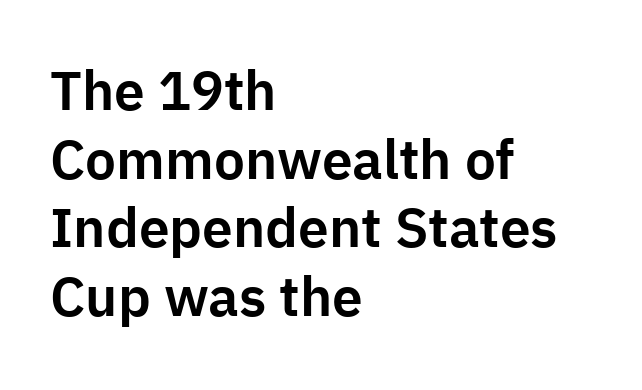
The image shows 55 px sans-serif type, upright; set left-aligned, normal line spacing (1.25x), normal letter spacing, not underlined; low stroke contrast and a medium x-height.
